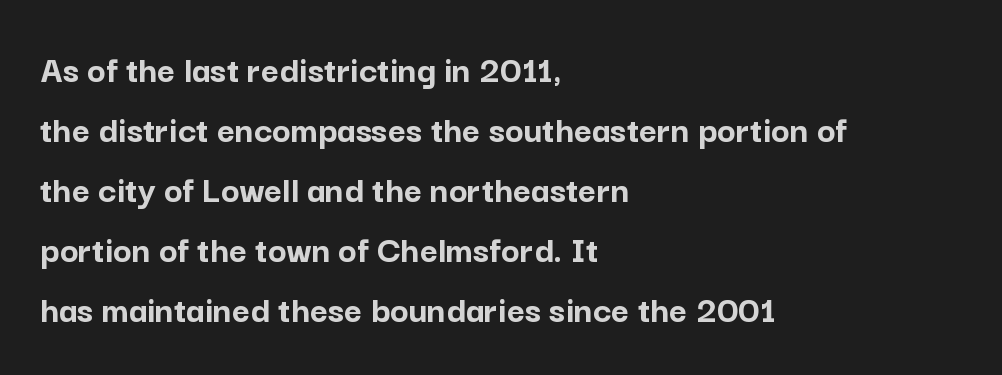
Bold? Absolutely — the strokes are thick and heavy. You could not count columns in this text — the font is proportionally spaced. The text was rendered using a sans face with plain stroke endings. Leftover space on each line is placed entirely after the last word. If you measured baseline to baseline, you'd find a middling distance. A typesetter would call this zero additional tracking.
